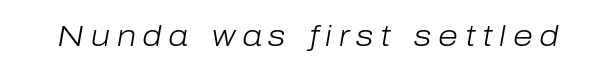
Q: Is the text bold? A: No.
Q: Is the text italic (slanted)? A: Yes, it leans right by about 10 degrees.
Q: Is the text underlined? A: No.
Q: Is the spacing between letters normal or unusually wide? A: Unusually wide.
Q: Width (condensed, normal, or wide)? A: Normal.
Q: Stroke contrast? A: Low.
Q: x-height? A: Medium.
Q: Monospaced? A: No.
